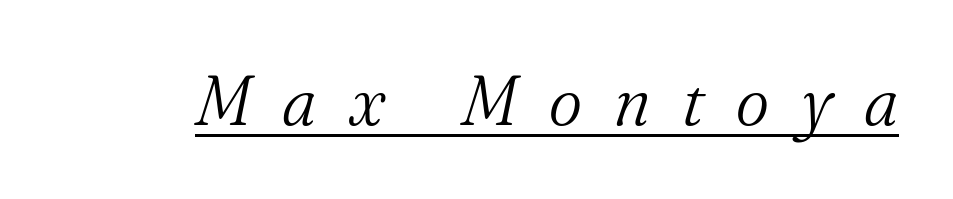
The image shows 71 px light serif type, italic (leaning right); set unusually wide letter spacing (+0.45 em), underlined; medium stroke contrast and a small x-height.
